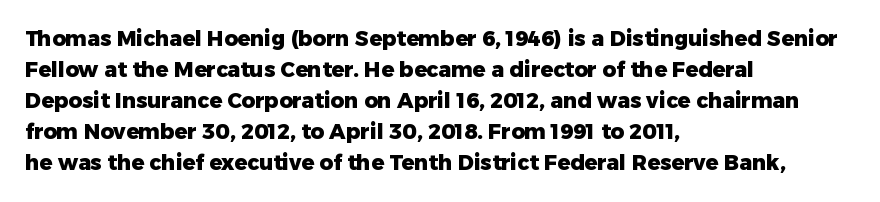
{"italic": "no", "bold": "yes", "underline": "no", "align": "left", "line_spacing": "normal", "line_spacing_ratio": 1.48, "letter_spacing": "normal", "letter_spacing_em": 0.0, "glyph_px": 21}
